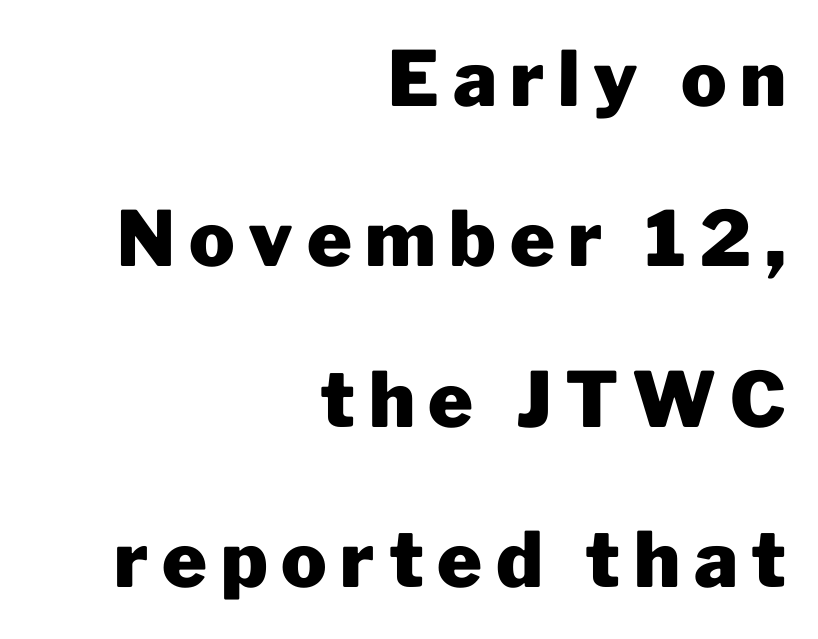
Q: Is the text bold? A: Yes.
Q: Is the text italic (slanted)? A: No, it is upright.
Q: Is the typeface a serif or a sans-serif typeface? A: Sans-serif.
Q: Is the text underlined? A: No.
Q: How is the paragraph aligned? A: Right-aligned.
Q: Is the spacing between lines tight, normal or loose? A: Loose.
Q: Width (condensed, normal, or wide)? A: Normal.
Q: Stroke contrast? A: Low.
Q: x-height? A: Medium.
Q: Monospaced? A: No.
